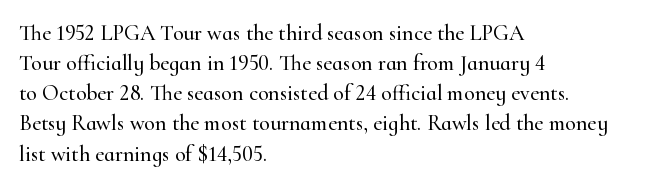
Q: Is the text italic (slanted)? A: No, it is upright.
Q: Is the text underlined? A: No.
Q: How is the paragraph aligned? A: Left-aligned.
Q: Is the spacing between letters normal or unusually wide? A: Normal.
Q: Is the spacing between lines tight, normal or loose? A: Normal.
